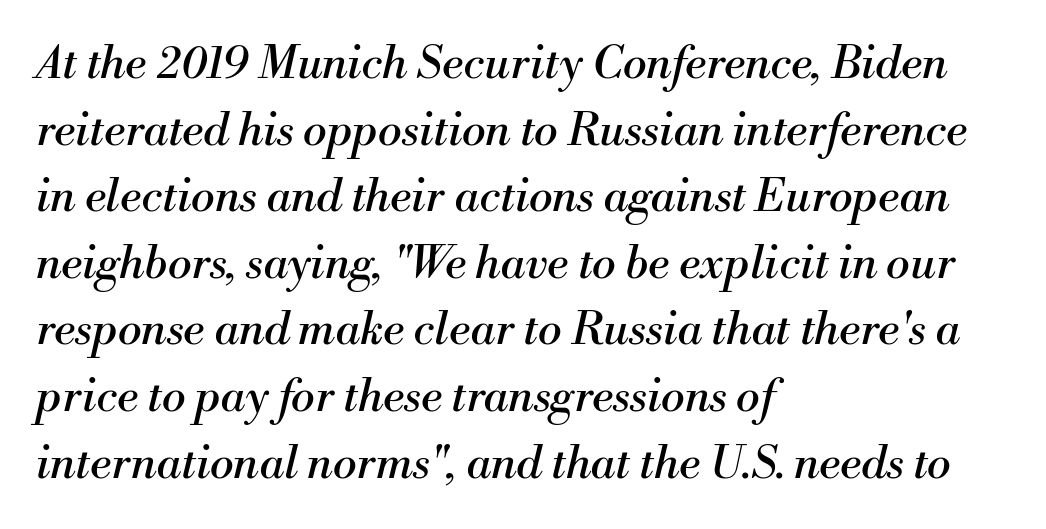
Q: Is the text bold? A: No.
Q: Is the text italic (slanted)? A: Yes, it leans right by about 13 degrees.
Q: Is the typeface a serif or a sans-serif typeface? A: Serif.
Q: Is the text underlined? A: No.
Q: How is the paragraph aligned? A: Left-aligned.
Q: Is the spacing between letters normal or unusually wide? A: Normal.
Q: Is the spacing between lines tight, normal or loose? A: Normal.
Q: Width (condensed, normal, or wide)? A: Normal.
Q: Stroke contrast? A: Medium.
Q: x-height? A: Small.
Q: Monospaced? A: No.
